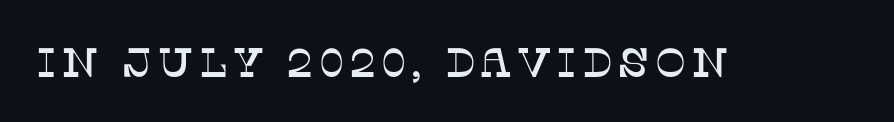
This rendering features lettering with no underline. The characters display serif detailing at their extremities. The axis of the letterforms is exactly vertical. Proportional: the letters do not fall into vertical columns.
